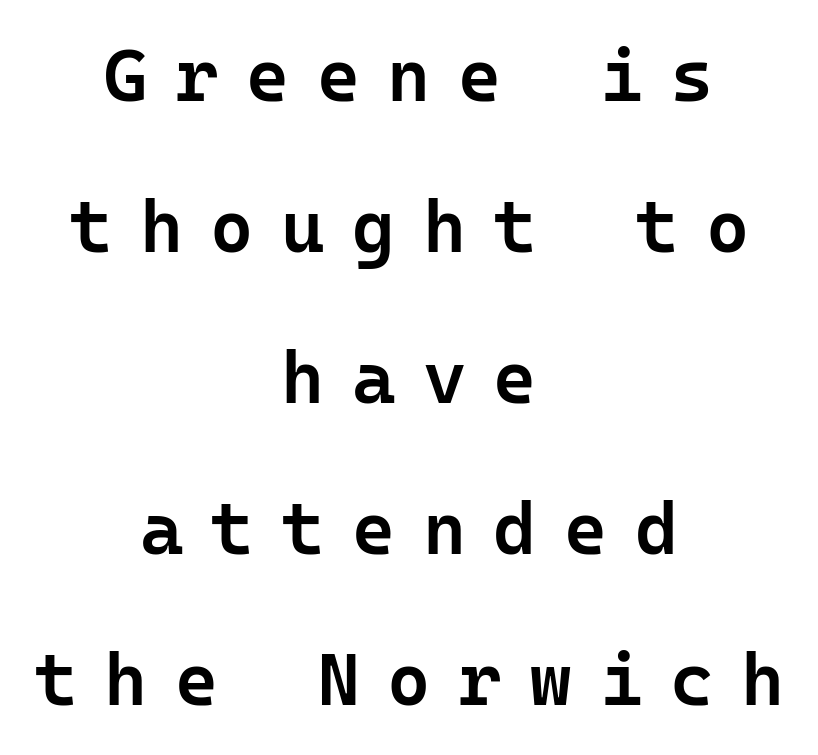
The image shows 74 px semibold sans-serif type, upright, monospaced; set centered, loose line spacing (2.04x), unusually wide letter spacing (+0.37 em), not underlined; low stroke contrast and a medium x-height.
